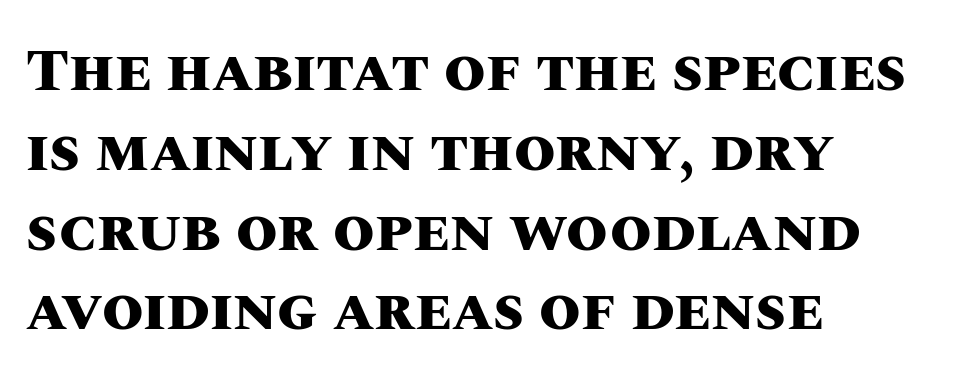
Q: Is the text bold? A: Yes.
Q: Is the text italic (slanted)? A: No, it is upright.
Q: Is the text underlined? A: No.
Q: How is the paragraph aligned? A: Left-aligned.
Q: Is the spacing between letters normal or unusually wide? A: Normal.
Q: Is the spacing between lines tight, normal or loose? A: Normal.
Q: Width (condensed, normal, or wide)? A: Normal.
Q: Stroke contrast? A: Medium.
Q: x-height? A: Large.
Q: Monospaced? A: No.
